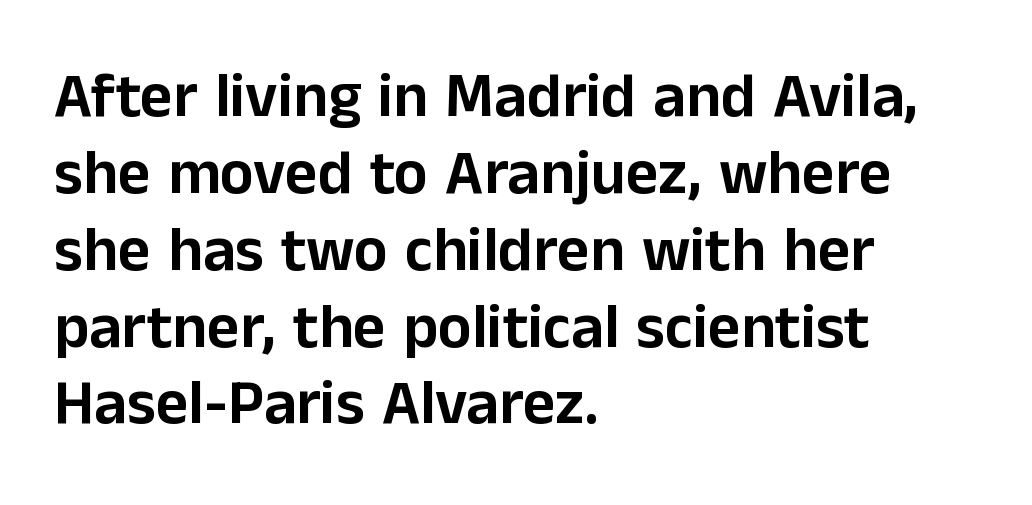
The image shows 63 px sans-serif type, upright; set left-aligned, line spacing 1.22x, normal letter spacing, not underlined; low stroke contrast and a medium x-height.
